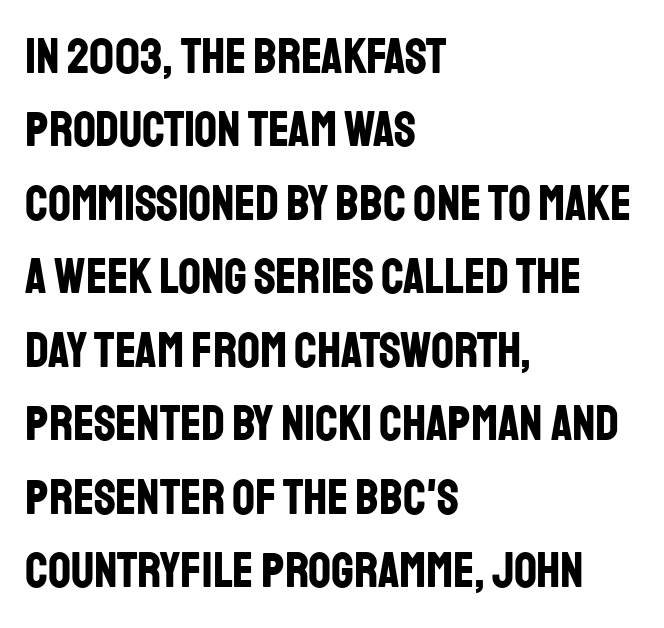
The image shows 50 px bold, condensed sans-serif type, upright; set left-aligned, normal line spacing (1.47x), normal letter spacing, not underlined; low stroke contrast and a large x-height.
